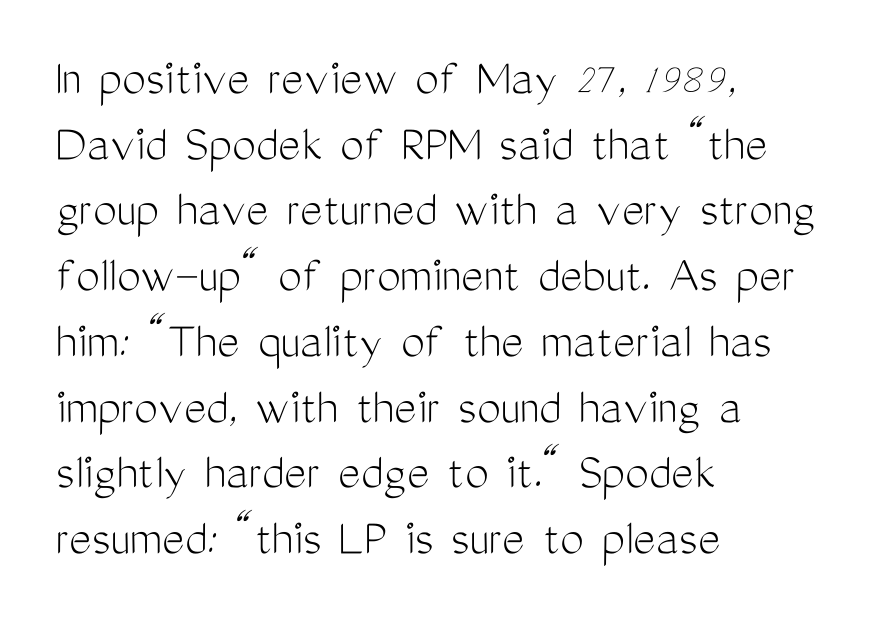
Q: Is the text bold? A: No.
Q: Is the text italic (slanted)? A: No, it is upright.
Q: Is the typeface a serif or a sans-serif typeface? A: Sans-serif.
Q: Is the text underlined? A: No.
Q: How is the paragraph aligned? A: Left-aligned.
Q: Is the spacing between letters normal or unusually wide? A: Normal.
Q: Width (condensed, normal, or wide)? A: Condensed.
Q: Stroke contrast? A: Medium.
Q: x-height? A: Medium.
Q: Monospaced? A: No.
